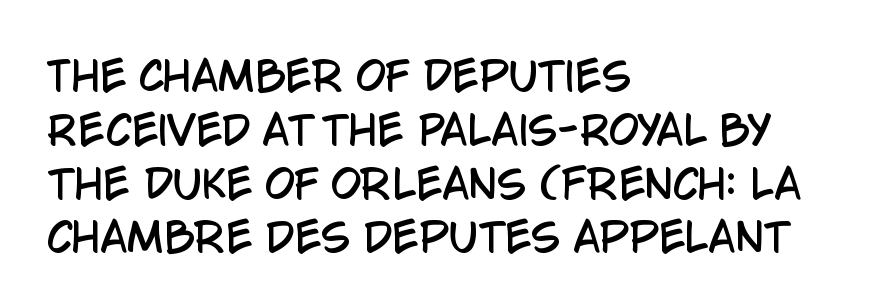
The face used here is a sans, in the tradition of grotesques and geometrics. You could call the tracking neutral — neither tight nor loose. Bare-footed words on every line. Ordinary non-slanted type is in use. Visually the block forms a straight wall on the left and a jagged coastline on the right. Character widths vary here, with narrow letters taking less room than wide ones.
